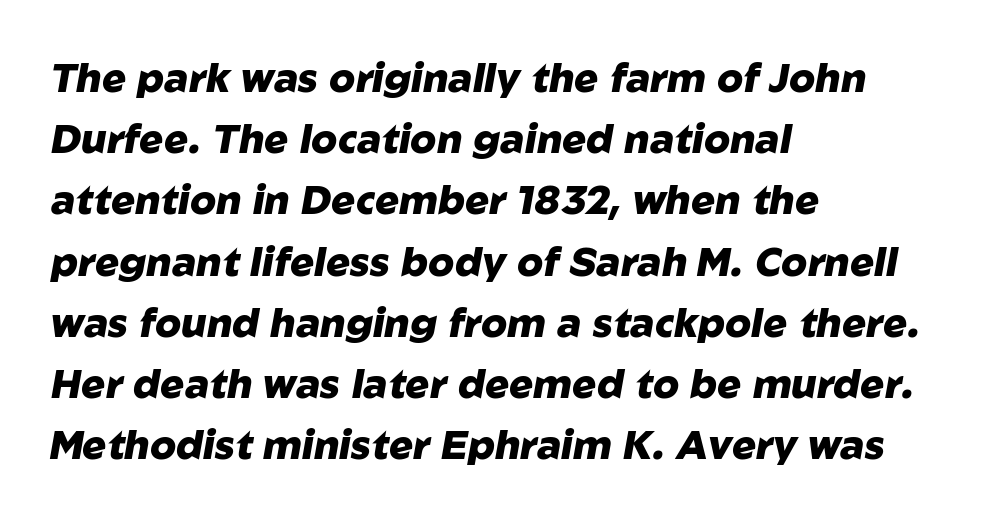
The image shows 40 px heavy type, italic (leaning right); set left-aligned, normal line spacing (1.53x), normal letter spacing, not underlined; low stroke contrast and a medium x-height.
